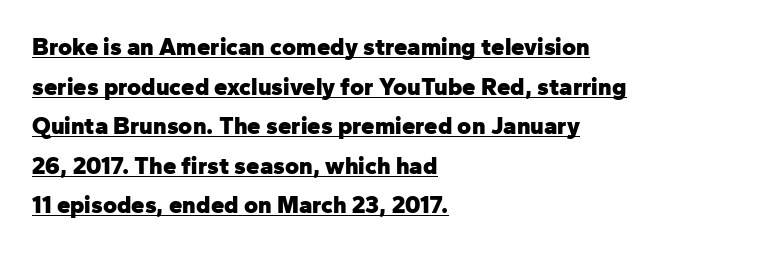
The image shows 24 px bold type, upright; set left-aligned, normal line spacing (1.65x), normal letter spacing, underlined.
